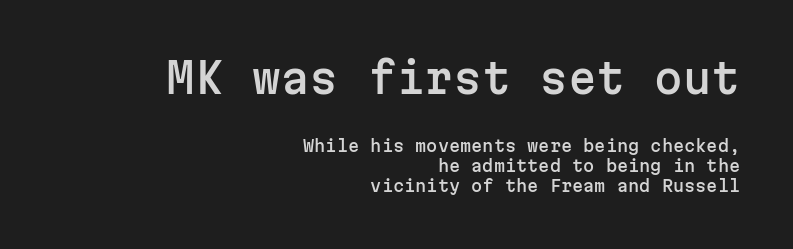
The image shows 41 px sans-serif type, upright, monospaced; set right-aligned, line spacing 1.23x, normal letter spacing, not underlined; the first (top) block is 2.56x larger; low stroke contrast and a medium x-height.
